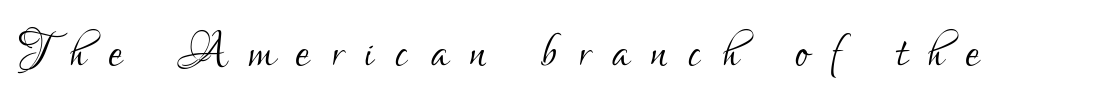
{"serif": "no", "bold": "no", "weight": "light", "width": "condensed", "stroke_contrast": "low", "x_height": "small", "monospaced": "no", "underline": "no", "letter_spacing": "wide", "letter_spacing_em": 0.35, "glyph_px": 63}
